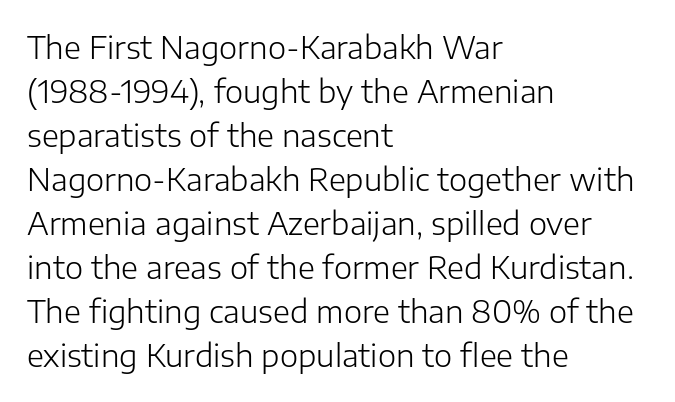
{"serif": "no", "italic": "no", "bold": "no", "weight": "light", "width": "normal", "stroke_contrast": "low", "x_height": "medium", "monospaced": "no", "underline": "no", "align": "left", "line_spacing": "normal", "line_spacing_ratio": 1.42, "letter_spacing": "normal", "letter_spacing_em": 0.0, "glyph_px": 31}
